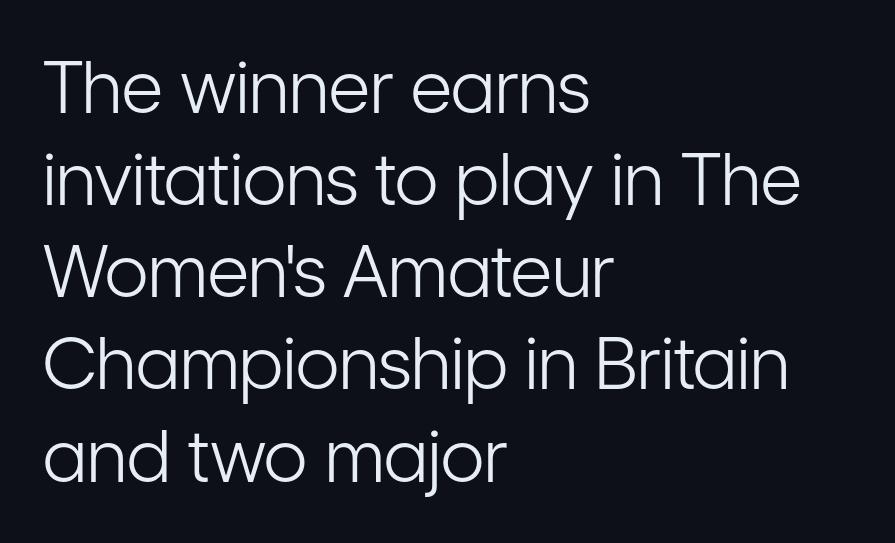
Q: Is the text bold? A: No.
Q: Is the text italic (slanted)? A: No, it is upright.
Q: Is the typeface a serif or a sans-serif typeface? A: Sans-serif.
Q: Is the text underlined? A: No.
Q: How is the paragraph aligned? A: Left-aligned.
Q: Is the spacing between letters normal or unusually wide? A: Normal.
Q: Is the spacing between lines tight, normal or loose? A: Normal.
Q: Width (condensed, normal, or wide)? A: Condensed.
Q: Stroke contrast? A: Low.
Q: x-height? A: Medium.
Q: Monospaced? A: No.
